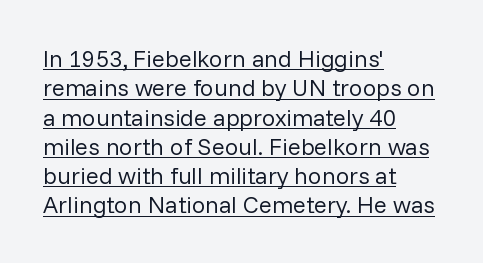
Q: Is the text bold? A: No.
Q: Is the text italic (slanted)? A: No, it is upright.
Q: Is the text underlined? A: Yes.
Q: How is the paragraph aligned? A: Left-aligned.
Q: Is the spacing between letters normal or unusually wide? A: Normal.
